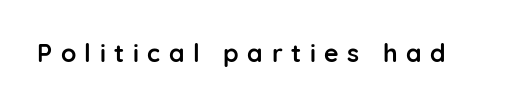
Q: Is the text bold? A: Yes.
Q: Is the text italic (slanted)? A: No, it is upright.
Q: Is the text underlined? A: No.
Q: Is the spacing between letters normal or unusually wide? A: Unusually wide.
